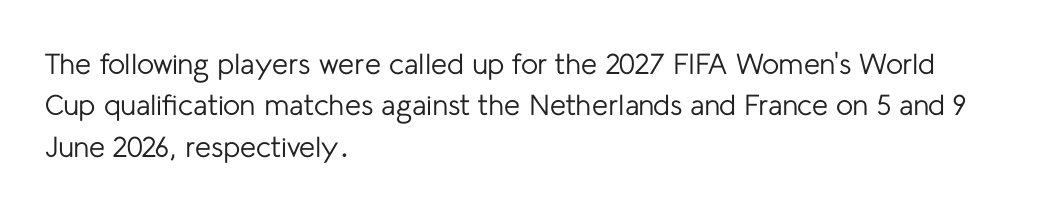
You can tell it's not italic because the verticals are truly vertical. The face used here is rendered with its standard letterfit. This rendering uses left alignment, leaving the right contour irregular. The space beneath each line is pristine and unruled.
